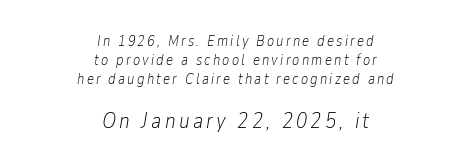
The image shows 22 px text type, italic (leaning right); set centered, normal line spacing (1.28x), not underlined; the second (bottom) block is 1.47x larger.
